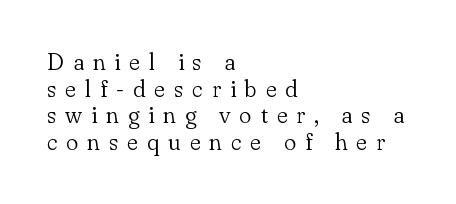
Lines of text with bare space underneath. Stroke thickness stays within the range of a standard reading face or lighter. The typography opts for an upright posture over an oblique one. Caption: multi-line text, flush left, ragged right. The face used here is rendered with a markedly widened letterfit.
